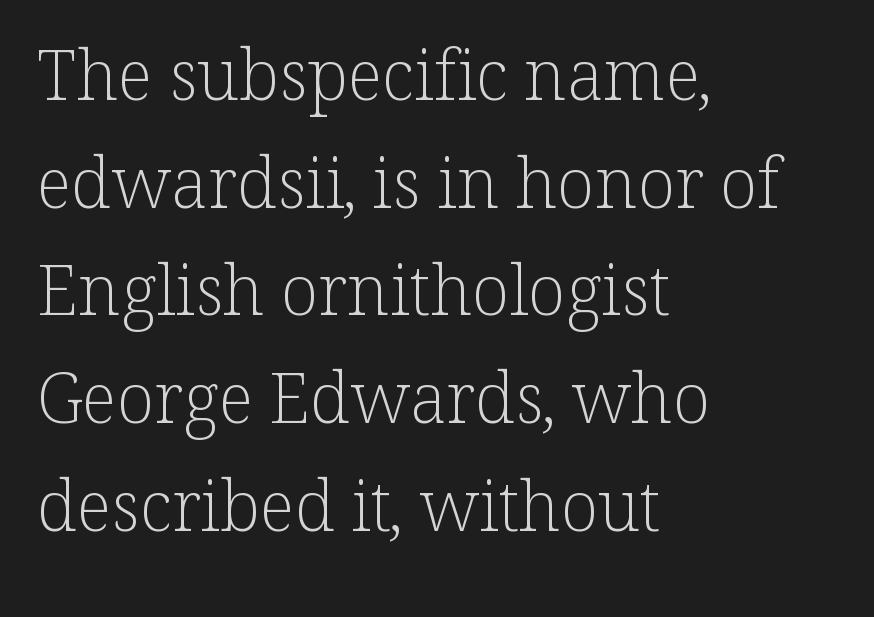
Q: Is the text bold? A: No.
Q: Is the text italic (slanted)? A: No, it is upright.
Q: Is the typeface a serif or a sans-serif typeface? A: Serif.
Q: Is the text underlined? A: No.
Q: How is the paragraph aligned? A: Left-aligned.
Q: Is the spacing between letters normal or unusually wide? A: Normal.
Q: Is the spacing between lines tight, normal or loose? A: Normal.
Q: Width (condensed, normal, or wide)? A: Normal.
Q: Stroke contrast? A: Low.
Q: x-height? A: Medium.
Q: Monospaced? A: No.
